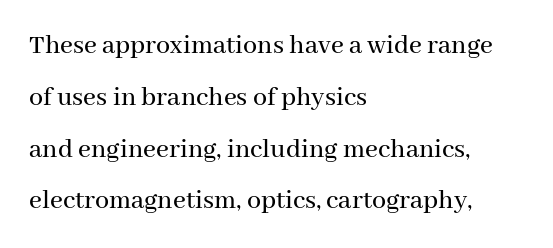
{"serif": "yes", "italic": "no", "width": "normal", "stroke_contrast": "medium", "x_height": "medium", "monospaced": "no", "underline": "no", "align": "left", "line_spacing_ratio": 1.85, "letter_spacing": "normal", "letter_spacing_em": 0.0, "glyph_px": 28}
